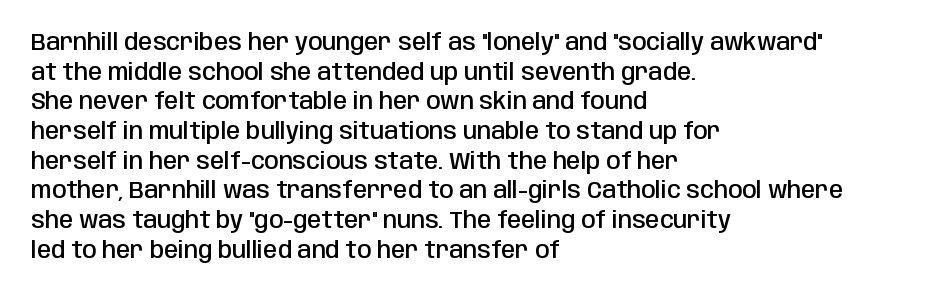
{"italic": "no", "bold": "semi", "underline": "no", "align": "left", "line_spacing": "normal", "line_spacing_ratio": 1.29, "letter_spacing": "normal", "letter_spacing_em": 0.0, "glyph_px": 23}
